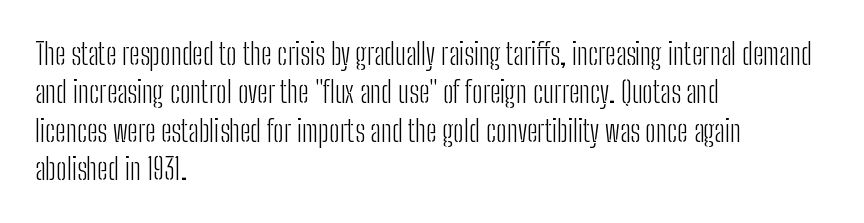
Q: Is the text bold? A: No.
Q: Is the text italic (slanted)? A: No, it is upright.
Q: Is the typeface a serif or a sans-serif typeface? A: Sans-serif.
Q: Is the text underlined? A: No.
Q: How is the paragraph aligned? A: Left-aligned.
Q: Is the spacing between letters normal or unusually wide? A: Normal.
Q: Is the spacing between lines tight, normal or loose? A: Normal.
Q: Width (condensed, normal, or wide)? A: Condensed.
Q: Stroke contrast? A: Low.
Q: x-height? A: Medium.
Q: Monospaced? A: No.
